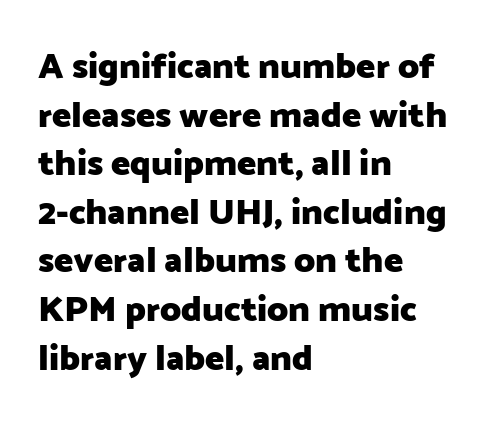
Q: Is the text bold? A: Yes.
Q: Is the text italic (slanted)? A: No, it is upright.
Q: Is the typeface a serif or a sans-serif typeface? A: Sans-serif.
Q: Is the text underlined? A: No.
Q: How is the paragraph aligned? A: Left-aligned.
Q: Is the spacing between letters normal or unusually wide? A: Normal.
Q: Is the spacing between lines tight, normal or loose? A: Normal.
Q: Width (condensed, normal, or wide)? A: Normal.
Q: Stroke contrast? A: Low.
Q: x-height? A: Medium.
Q: Monospaced? A: No.
